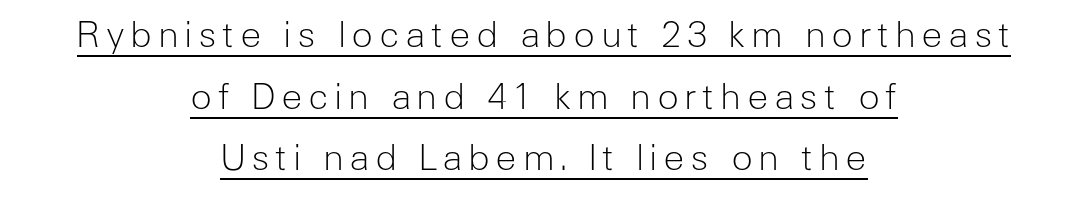
Neither beginnings nor endings align; midpoints do. The letters stand upright; this is a roman face. Examine the stroke ends and you'll find no serifs. No extra ink here — the face is not bold. The glyphs are accompanied by a horizontal stroke just below them. Proportional: the letters do not fall into vertical columns.
